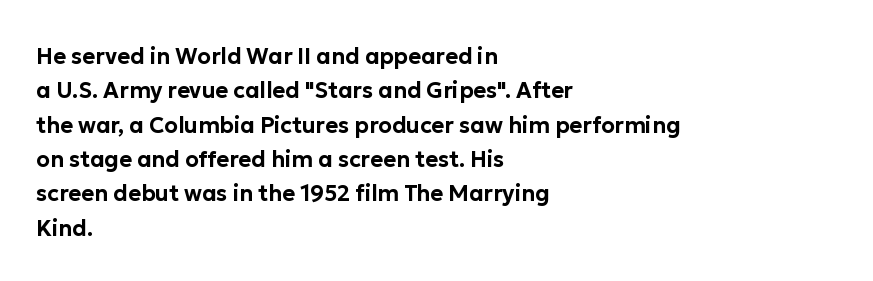
Q: Is the text italic (slanted)? A: No, it is upright.
Q: Is the text underlined? A: No.
Q: How is the paragraph aligned? A: Left-aligned.
Q: Is the spacing between letters normal or unusually wide? A: Normal.
Q: Is the spacing between lines tight, normal or loose? A: Normal.
